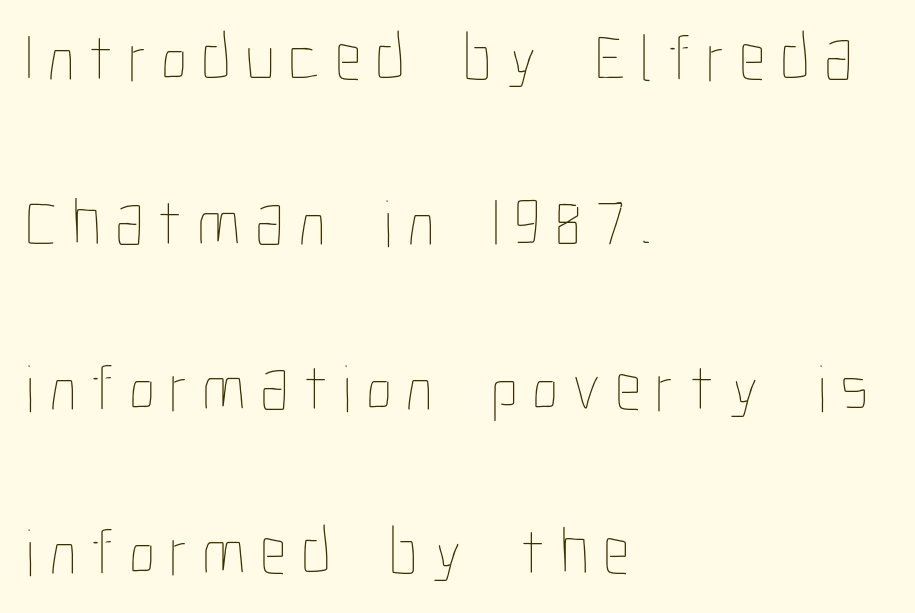
Q: Is the text bold? A: No.
Q: Is the text italic (slanted)? A: No, it is upright.
Q: Is the text underlined? A: No.
Q: How is the paragraph aligned? A: Left-aligned.
Q: Is the spacing between letters normal or unusually wide? A: Unusually wide.
Q: Is the spacing between lines tight, normal or loose? A: Loose.
Q: Width (condensed, normal, or wide)? A: Condensed.
Q: Stroke contrast? A: Low.
Q: x-height? A: Medium.
Q: Monospaced? A: No.
